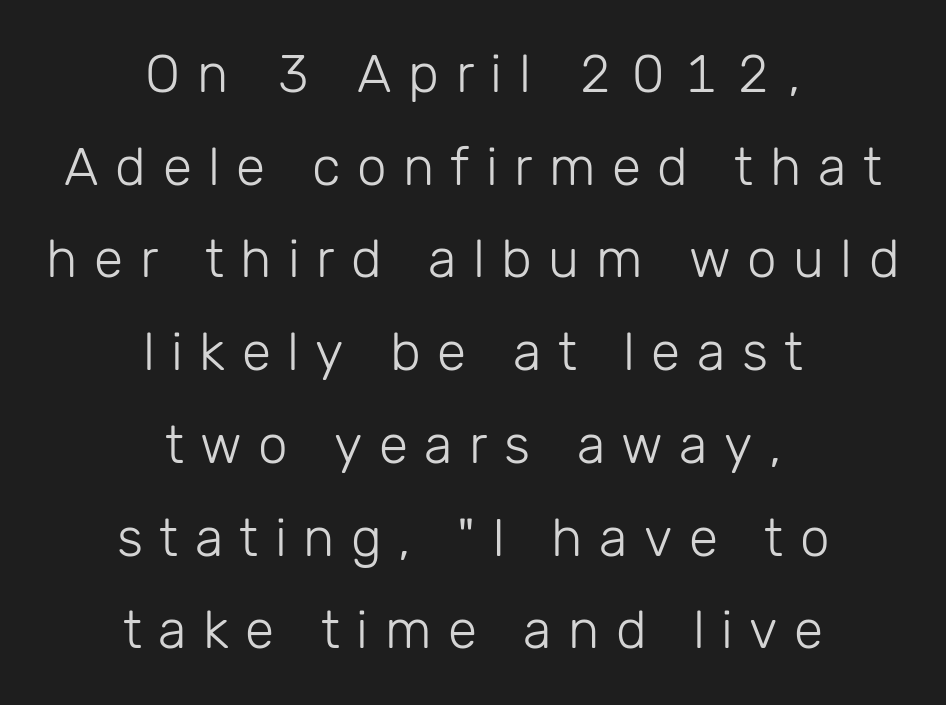
Q: Is the text bold? A: No.
Q: Is the text italic (slanted)? A: No, it is upright.
Q: Is the typeface a serif or a sans-serif typeface? A: Sans-serif.
Q: Is the text underlined? A: No.
Q: How is the paragraph aligned? A: Centered.
Q: Is the spacing between letters normal or unusually wide? A: Unusually wide.
Q: Width (condensed, normal, or wide)? A: Normal.
Q: Stroke contrast? A: Low.
Q: x-height? A: Medium.
Q: Monospaced? A: No.
